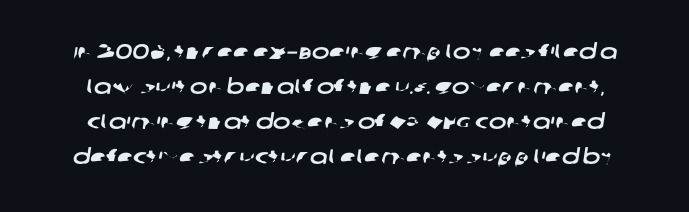
Q: Is the text underlined? A: No.
Q: Is the spacing between letters normal or unusually wide? A: Normal.
Q: Is the spacing between lines tight, normal or loose? A: Normal.
